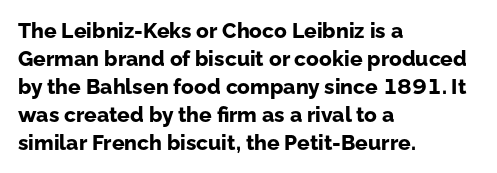
{"italic": "no", "bold": "yes", "underline": "no", "align": "left", "line_spacing": "normal", "line_spacing_ratio": 1.33, "letter_spacing": "normal", "letter_spacing_em": 0.0, "glyph_px": 21}
